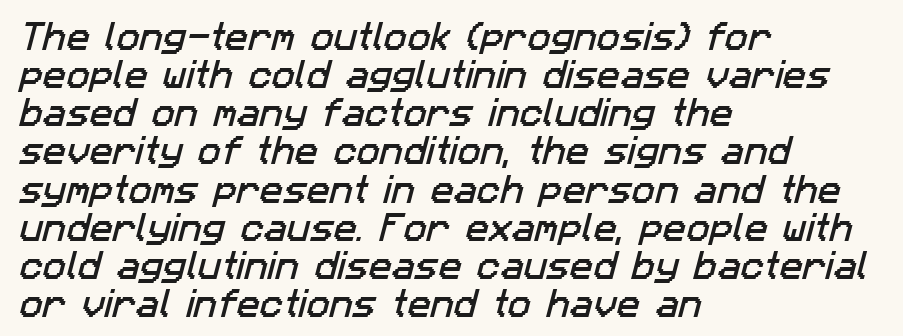
Q: Is the typeface a serif or a sans-serif typeface? A: Sans-serif.
Q: Is the text underlined? A: No.
Q: How is the paragraph aligned? A: Left-aligned.
Q: Is the spacing between letters normal or unusually wide? A: Normal.
Q: Width (condensed, normal, or wide)? A: Normal.
Q: Stroke contrast? A: Low.
Q: x-height? A: Medium.
Q: Monospaced? A: No.
